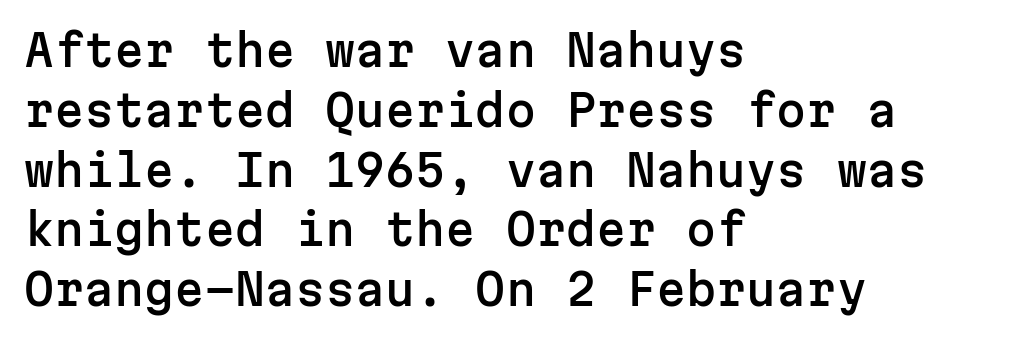
The image shows 43 px sans-serif type, upright, monospaced; set left-aligned, normal line spacing (1.39x), normal letter spacing, not underlined; low stroke contrast and a medium x-height.
